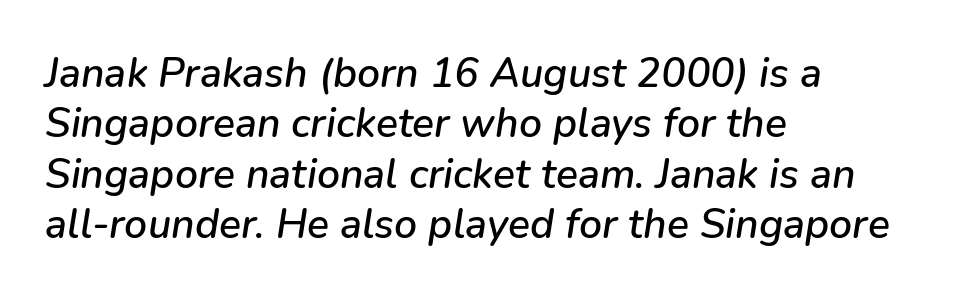
The image shows 41 px text type, italic (leaning right); set left-aligned, line spacing 1.23x, normal letter spacing, not underlined; low stroke contrast and a medium x-height.
